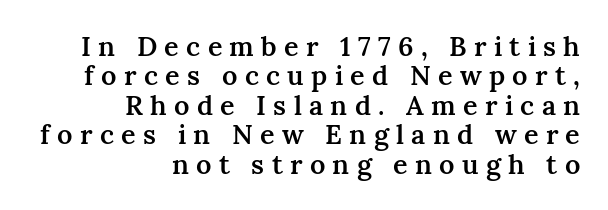
Q: Is the text bold? A: Semi-bold.
Q: Is the text italic (slanted)? A: No, it is upright.
Q: Is the text underlined? A: No.
Q: How is the paragraph aligned? A: Right-aligned.
Q: Is the spacing between letters normal or unusually wide? A: Unusually wide.
Q: Is the spacing between lines tight, normal or loose? A: Tight.
